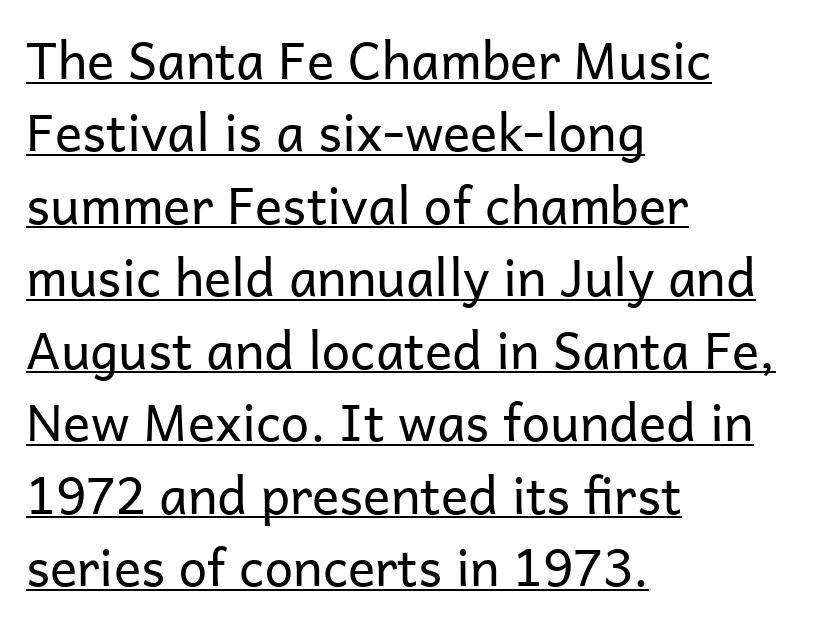
Q: Is the text bold? A: No.
Q: Is the text italic (slanted)? A: No, it is upright.
Q: Is the typeface a serif or a sans-serif typeface? A: Sans-serif.
Q: Is the text underlined? A: Yes.
Q: How is the paragraph aligned? A: Left-aligned.
Q: Is the spacing between letters normal or unusually wide? A: Normal.
Q: Is the spacing between lines tight, normal or loose? A: Normal.
Q: Width (condensed, normal, or wide)? A: Normal.
Q: Stroke contrast? A: Low.
Q: x-height? A: Medium.
Q: Monospaced? A: No.
